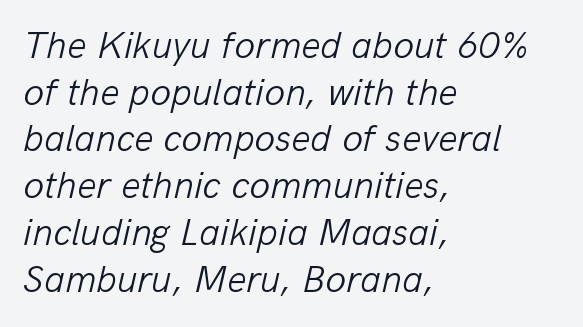
Short note: letters normally spaced. Every row of glyphs begins at an identical x-position on the left. Counters stay open thanks to moderate or lighter strokes. Here the designer chose a conventional face with non-uniform glyph widths.
